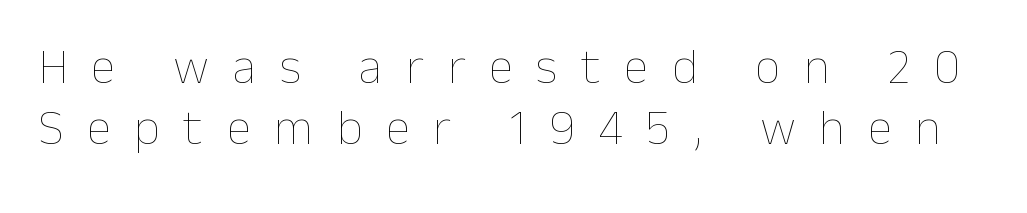
{"italic": "no", "bold": "no", "weight": "thin", "width": "normal", "stroke_contrast": "low", "x_height": "medium", "monospaced": "no", "underline": "no", "line_spacing_ratio": 1.23, "letter_spacing": "wide", "letter_spacing_em": 0.47, "glyph_px": 50}
